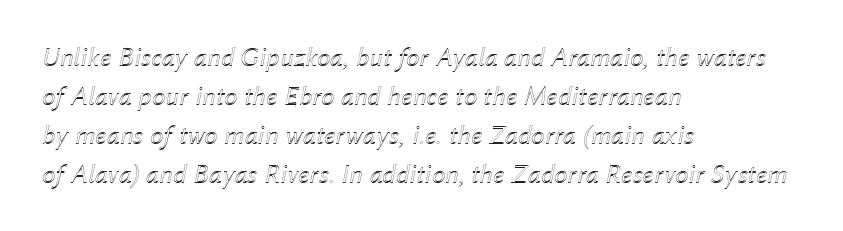
{"italic": "yes", "lean": "right", "slant_degrees": 12, "underline": "no", "align": "left", "line_spacing": "normal", "line_spacing_ratio": 1.44, "letter_spacing": "normal", "letter_spacing_em": 0.0, "glyph_px": 27}
